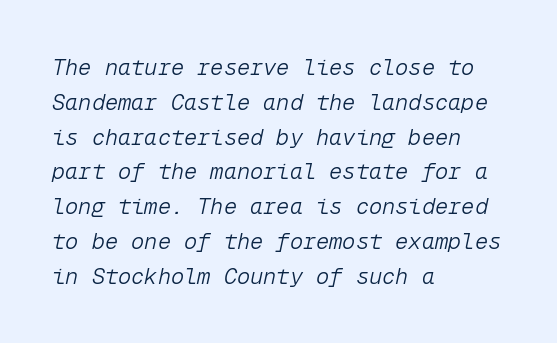
Italic? Definitely — the glyphs are oblique. Summary of weight: not heavy and not bold. Any mark beneath the type? The region is blank. Short and long lines alike share a common starting point at left.
